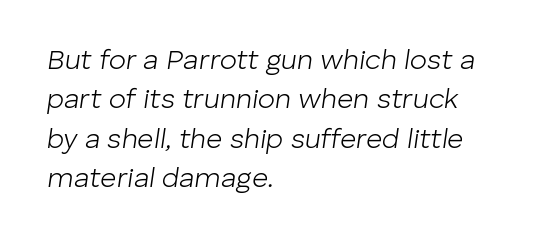
Has an underline been added? It has not. This sample uses an oblique cut, with every glyph tilted off the vertical. Vertical spacing — default. Note the varied advance widths — an 'i' is clearly narrower than an 'm'.
